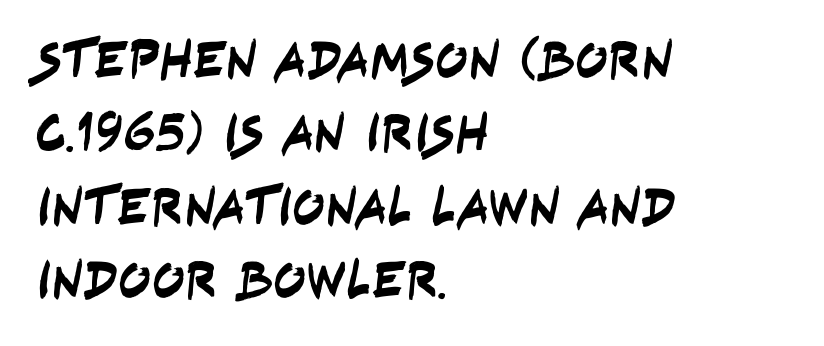
The image shows 54 px condensed sans-serif type; set left-aligned, normal line spacing (1.36x), normal letter spacing, not underlined; low stroke contrast and a large x-height.
